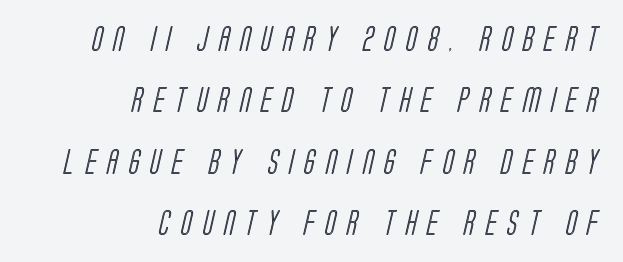
In terms of leading, this rendering errs on the spacious side. Type without underlining. Line ends are locked; line starts wander. The face used here is rendered with a markedly widened letterfit.
